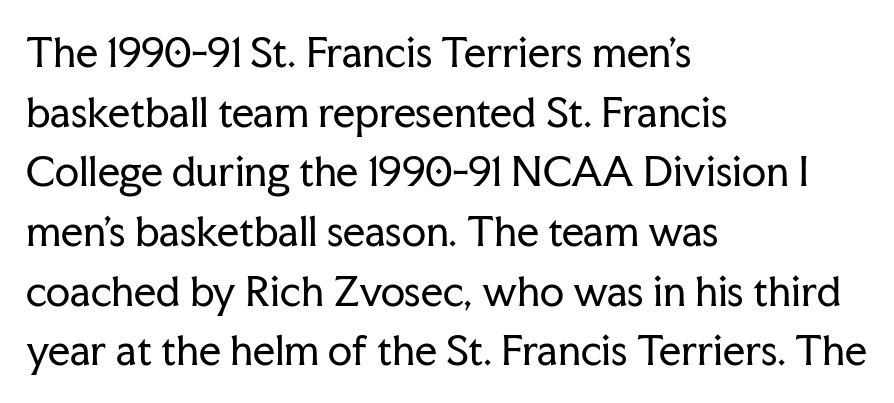
The characters display serif detailing at their extremities. The typesetting does not lean heavy: it is not bold. Every character sits straight up, as roman type does. The rag falls on the right side of this text block. Spacing between characters is what you'd get straight out of the box.
